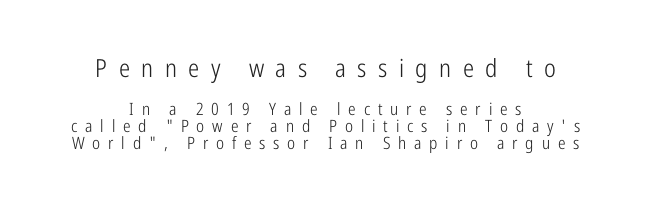
{"italic": "no", "bold": "no", "underline": "no", "align": "center", "line_spacing": "tight", "line_spacing_ratio": 1.0, "letter_spacing": "wide", "letter_spacing_em": 0.46, "larger_block": "first", "size_ratio": 1.47, "glyph_px": 25}
